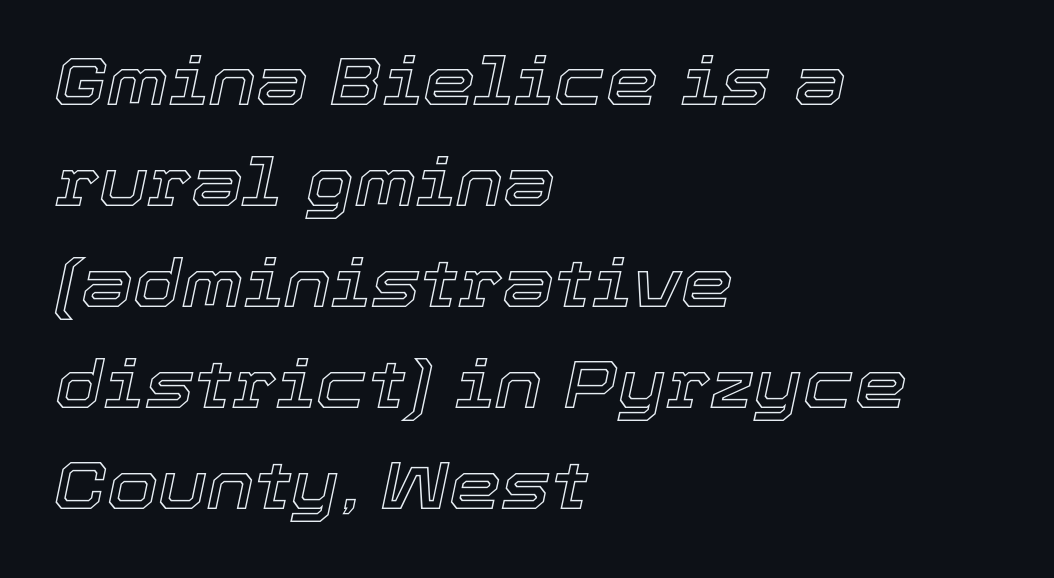
{"italic": "yes", "lean": "right", "slant_degrees": 12, "width": "normal", "x_height": "medium", "monospaced": "no", "underline": "no", "align": "left", "line_spacing": "normal", "line_spacing_ratio": 1.53, "letter_spacing": "normal", "letter_spacing_em": 0.0, "glyph_px": 66}
